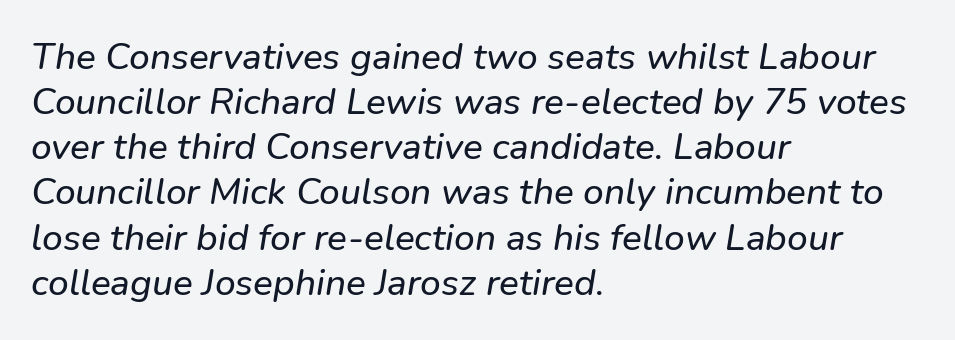
Q: Is the text italic (slanted)? A: Yes, it leans right by about 9 degrees.
Q: Is the text underlined? A: No.
Q: How is the paragraph aligned? A: Left-aligned.
Q: Is the spacing between letters normal or unusually wide? A: Normal.
Q: Width (condensed, normal, or wide)? A: Normal.
Q: Stroke contrast? A: Low.
Q: x-height? A: Medium.
Q: Monospaced? A: No.
